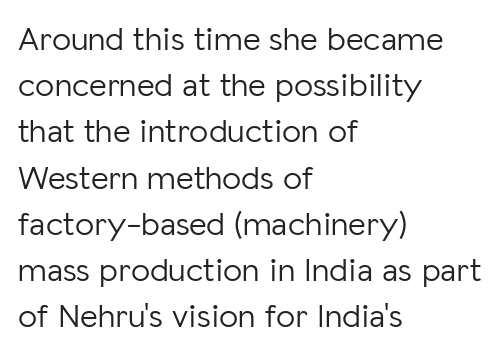
{"serif": "no", "italic": "no", "bold": "no", "weight": "light", "width": "normal", "stroke_contrast": "low", "x_height": "medium", "monospaced": "no", "underline": "no", "align": "left", "line_spacing": "normal", "line_spacing_ratio": 1.36, "letter_spacing": "normal", "letter_spacing_em": 0.0, "glyph_px": 34}
